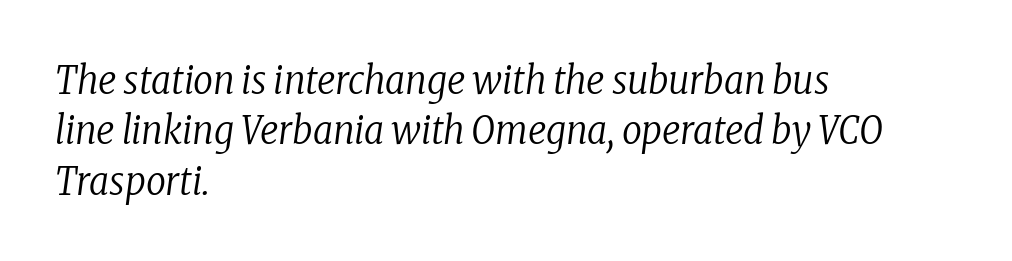
Q: Is the text bold? A: No.
Q: Is the text italic (slanted)? A: Yes, it leans right by about 8 degrees.
Q: Is the typeface a serif or a sans-serif typeface? A: Serif.
Q: Is the text underlined? A: No.
Q: How is the paragraph aligned? A: Left-aligned.
Q: Is the spacing between letters normal or unusually wide? A: Normal.
Q: Is the spacing between lines tight, normal or loose? A: Normal.
Q: Width (condensed, normal, or wide)? A: Condensed.
Q: Stroke contrast? A: Low.
Q: x-height? A: Medium.
Q: Monospaced? A: No.
